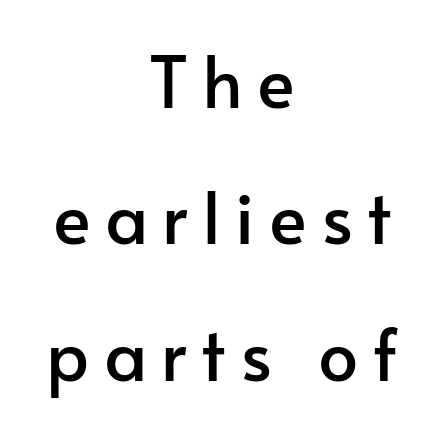
Q: Is the text italic (slanted)? A: No, it is upright.
Q: Is the typeface a serif or a sans-serif typeface? A: Sans-serif.
Q: Is the text underlined? A: No.
Q: How is the paragraph aligned? A: Centered.
Q: Is the spacing between letters normal or unusually wide? A: Unusually wide.
Q: Is the spacing between lines tight, normal or loose? A: Loose.
Q: Width (condensed, normal, or wide)? A: Normal.
Q: Stroke contrast? A: Low.
Q: x-height? A: Small.
Q: Monospaced? A: No.
